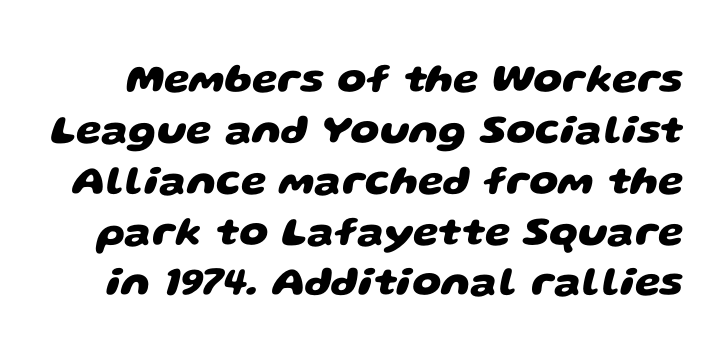
The image shows 41 px heavy, wide sans-serif type; set line spacing 1.24x, normal letter spacing, not underlined; low stroke contrast and a large x-height.
